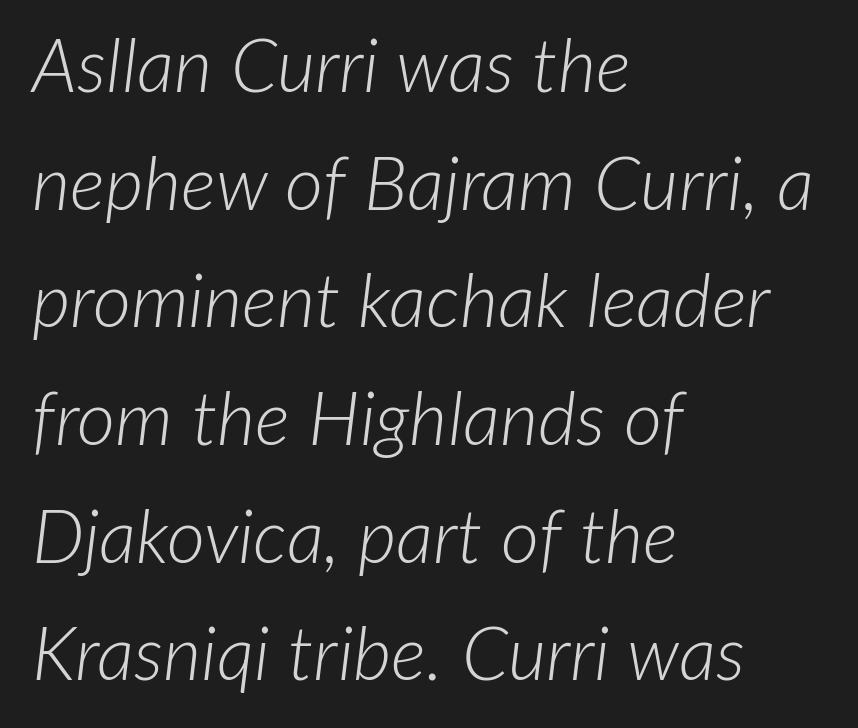
The image shows 74 px light type, italic (leaning right); set left-aligned, normal line spacing (1.59x), normal letter spacing, not underlined; low stroke contrast and a medium x-height.
